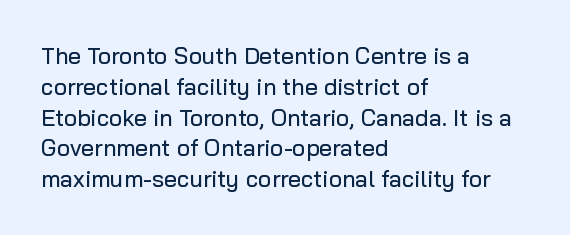
Q: Is the text italic (slanted)? A: No, it is upright.
Q: Is the text underlined? A: No.
Q: How is the paragraph aligned? A: Left-aligned.
Q: Is the spacing between letters normal or unusually wide? A: Normal.
Q: Is the spacing between lines tight, normal or loose? A: Normal.
